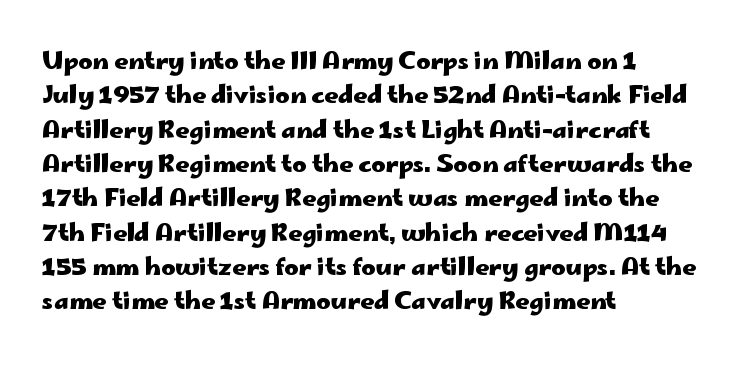
Q: Is the text bold? A: Yes.
Q: Is the text italic (slanted)? A: No, it is upright.
Q: Is the text underlined? A: No.
Q: How is the paragraph aligned? A: Left-aligned.
Q: Is the spacing between letters normal or unusually wide? A: Normal.
Q: Is the spacing between lines tight, normal or loose? A: Normal.
